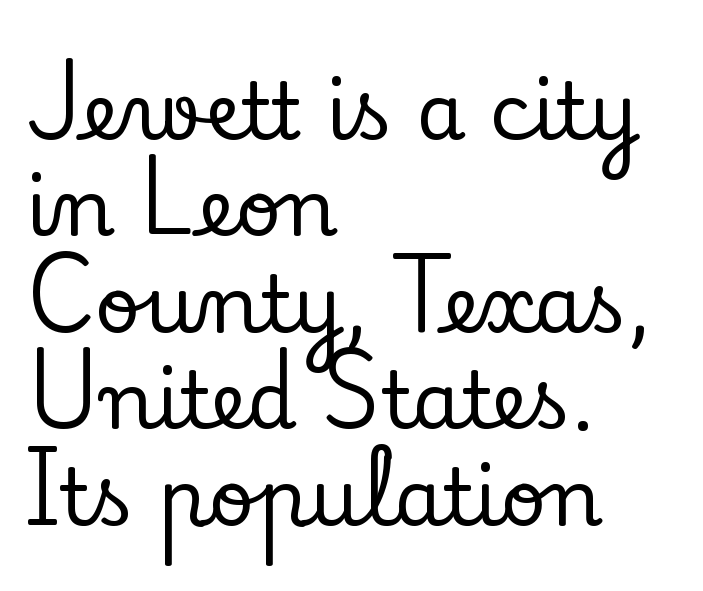
Notice how the passage keeps a crisp vertical edge on the left only. The passage shown has conventional tracking throughout. It's the straight-up-and-down kind of type. The face used here is proportionally spaced, like ordinary book or web type. Only glyphs here, with clear space below each row.
